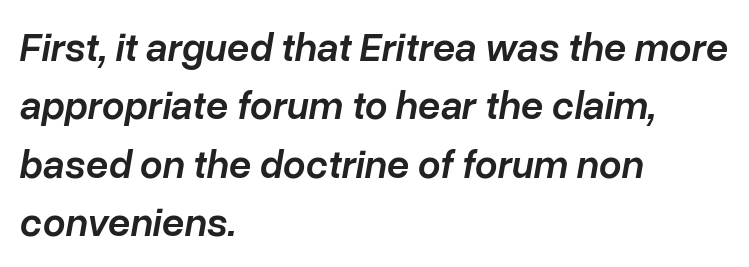
Q: Is the text bold? A: Semi-bold.
Q: Is the text italic (slanted)? A: Yes, it leans right by about 10 degrees.
Q: Is the text underlined? A: No.
Q: How is the paragraph aligned? A: Left-aligned.
Q: Is the spacing between letters normal or unusually wide? A: Normal.
Q: Is the spacing between lines tight, normal or loose? A: Normal.
Q: Width (condensed, normal, or wide)? A: Normal.
Q: Stroke contrast? A: Low.
Q: x-height? A: Medium.
Q: Monospaced? A: No.
